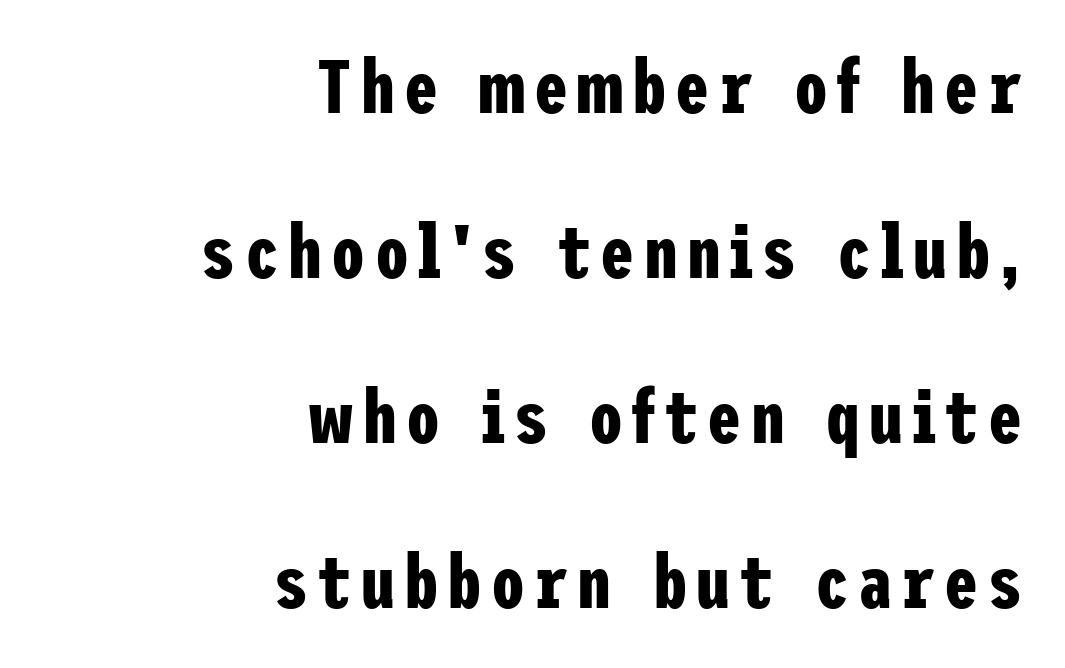
The image shows 76 px bold, condensed sans-serif type, upright; set right-aligned, loose line spacing (2.17x), not underlined; low stroke contrast and a medium x-height.
